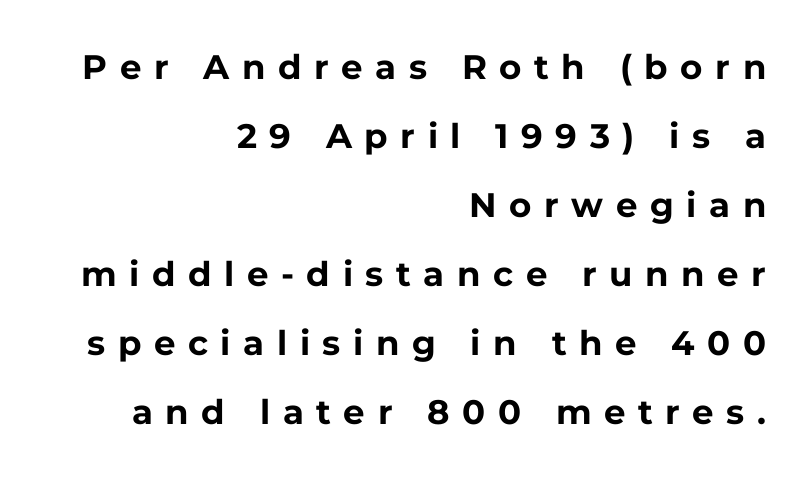
The image shows 34 px bold sans-serif type, upright; set right-aligned, loose line spacing (2.03x), unusually wide letter spacing (+0.37 em), not underlined; low stroke contrast and a medium x-height.
